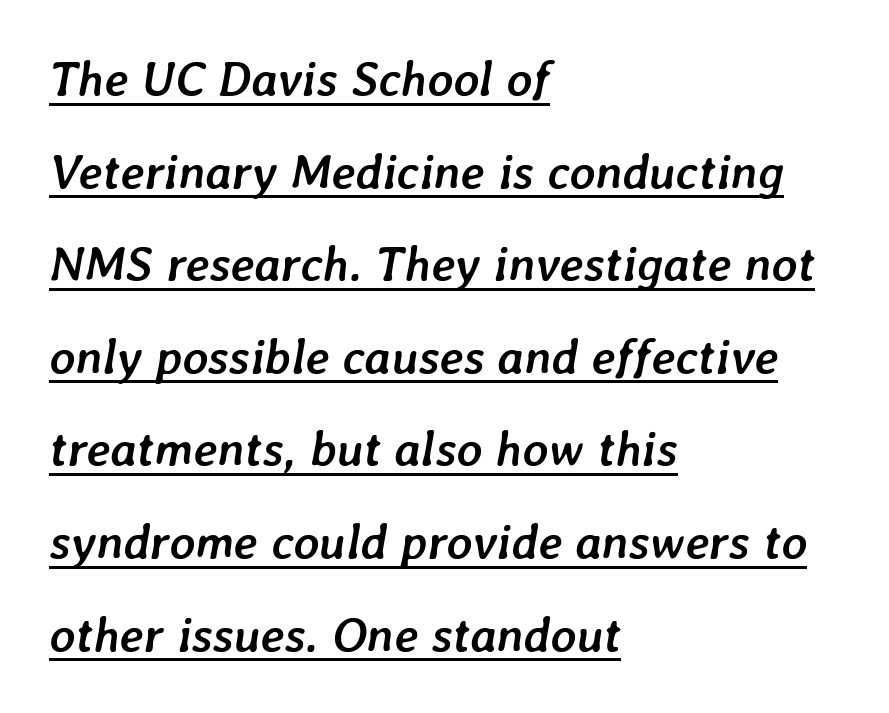
Q: Is the text bold? A: Yes.
Q: Is the text italic (slanted)? A: Yes, it leans right by about 7 degrees.
Q: Is the text underlined? A: Yes.
Q: How is the paragraph aligned? A: Left-aligned.
Q: Is the spacing between letters normal or unusually wide? A: Normal.
Q: Width (condensed, normal, or wide)? A: Normal.
Q: Stroke contrast? A: Low.
Q: x-height? A: Medium.
Q: Monospaced? A: No.
